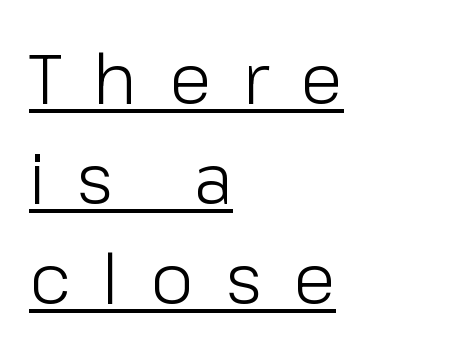
{"serif": "no", "italic": "no", "bold": "no", "weight": "light", "width": "normal", "stroke_contrast": "low", "x_height": "medium", "monospaced": "no", "underline": "yes", "align": "left", "line_spacing": "normal", "line_spacing_ratio": 1.43, "letter_spacing": "wide", "letter_spacing_em": 0.45, "glyph_px": 70}
